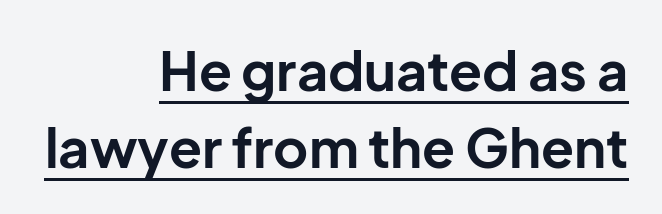
The image shows 54 px bold sans-serif type, upright; set right-aligned, normal line spacing (1.42x), normal letter spacing, underlined; low stroke contrast and a medium x-height.
